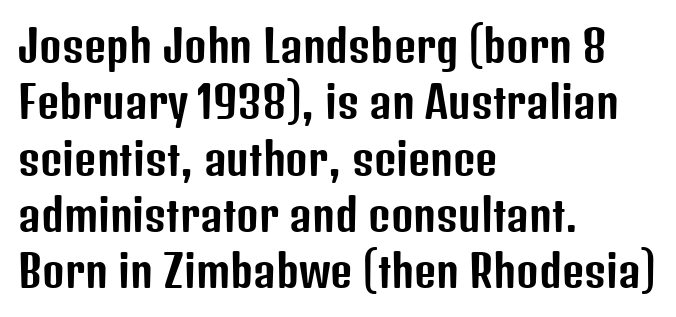
{"serif": "no", "italic": "no", "width": "condensed", "stroke_contrast": "low", "x_height": "medium", "monospaced": "no", "underline": "no", "align": "left", "line_spacing": "normal", "line_spacing_ratio": 1.31, "letter_spacing": "normal", "letter_spacing_em": 0.0, "glyph_px": 43}
